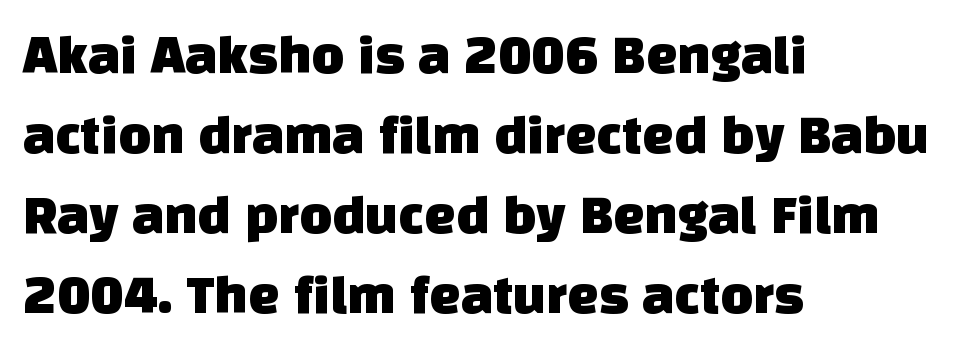
The image shows 56 px sans-serif type; set left-aligned, normal line spacing (1.43x), normal letter spacing, not underlined; low stroke contrast and a large x-height.
